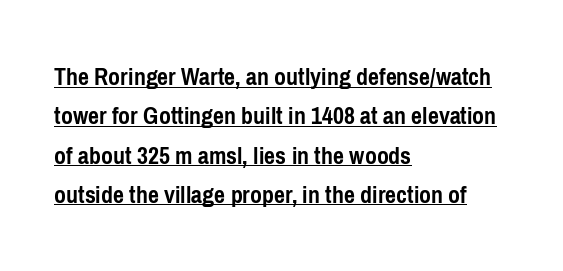
Q: Is the text bold? A: Yes.
Q: Is the text italic (slanted)? A: No, it is upright.
Q: Is the text underlined? A: Yes.
Q: How is the paragraph aligned? A: Left-aligned.
Q: Is the spacing between letters normal or unusually wide? A: Normal.
Q: Is the spacing between lines tight, normal or loose? A: Normal.
